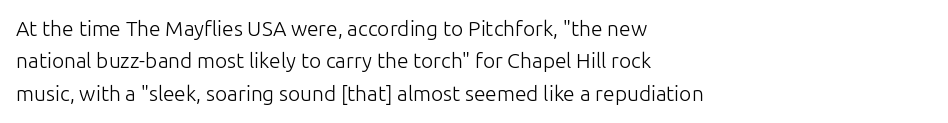
The image shows 21 px text type, upright; set left-aligned, normal line spacing (1.54x), normal letter spacing, not underlined.
